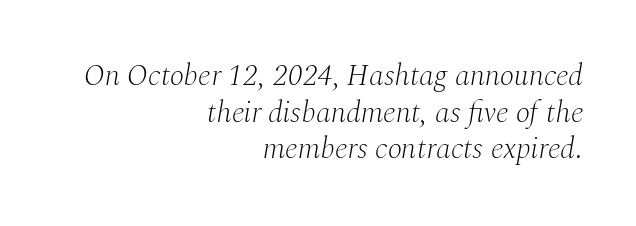
Q: Is the text bold? A: No.
Q: Is the text italic (slanted)? A: Yes, it leans right by about 10 degrees.
Q: Is the typeface a serif or a sans-serif typeface? A: Serif.
Q: Is the text underlined? A: No.
Q: How is the paragraph aligned? A: Right-aligned.
Q: Is the spacing between letters normal or unusually wide? A: Normal.
Q: Width (condensed, normal, or wide)? A: Normal.
Q: Stroke contrast? A: Medium.
Q: x-height? A: Medium.
Q: Monospaced? A: No.
